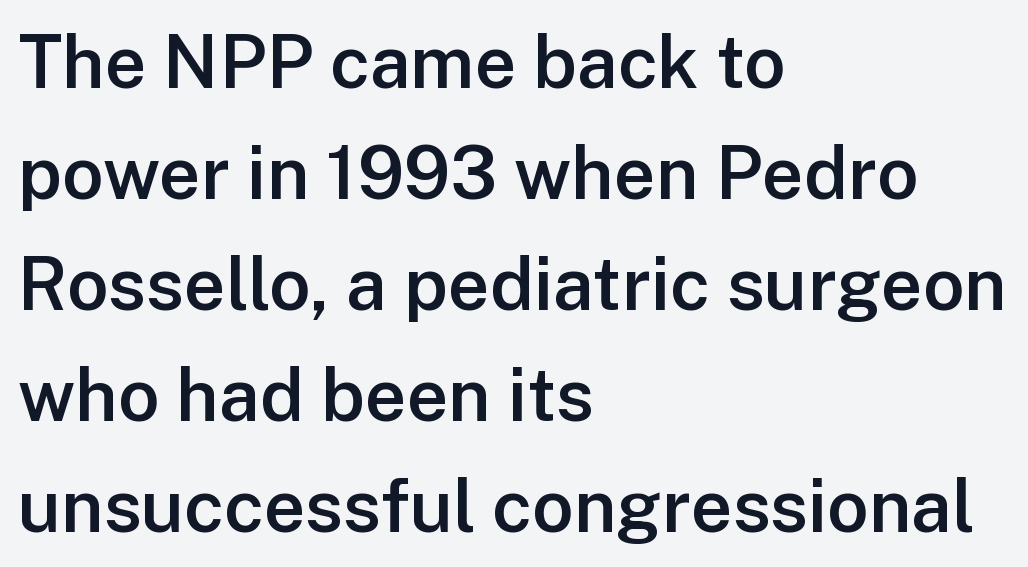
Q: Is the text bold? A: Semi-bold.
Q: Is the text italic (slanted)? A: No, it is upright.
Q: Is the typeface a serif or a sans-serif typeface? A: Sans-serif.
Q: Is the text underlined? A: No.
Q: How is the paragraph aligned? A: Left-aligned.
Q: Is the spacing between letters normal or unusually wide? A: Normal.
Q: Is the spacing between lines tight, normal or loose? A: Normal.
Q: Width (condensed, normal, or wide)? A: Normal.
Q: Stroke contrast? A: Low.
Q: x-height? A: Medium.
Q: Monospaced? A: No.
